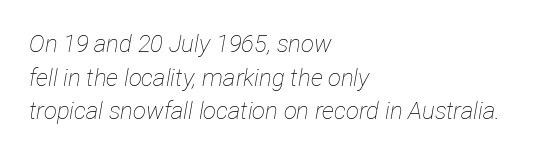
The image shows 24 px text type, italic (leaning right); set left-aligned, normal line spacing (1.4x), normal letter spacing, not underlined.
